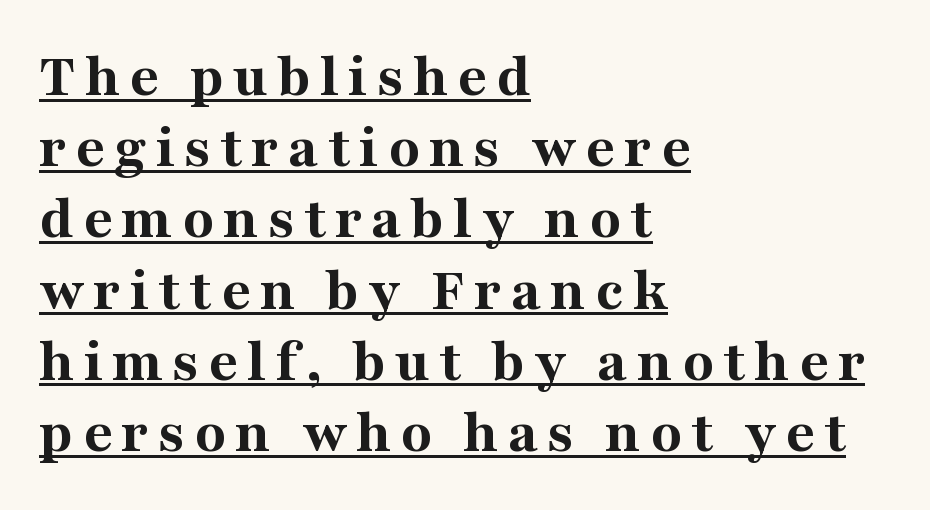
The image shows 63 px bold serif type, upright; set left-aligned, tight line spacing (1.13x), underlined; medium stroke contrast and a medium x-height.
